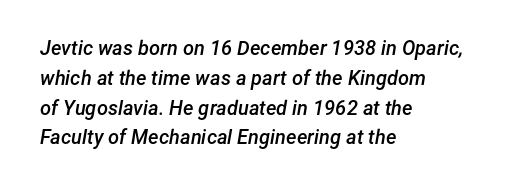
{"italic": "yes", "lean": "right", "slant_degrees": 12, "bold": "semi", "underline": "no", "align": "left", "line_spacing": "normal", "line_spacing_ratio": 1.49, "letter_spacing": "normal", "letter_spacing_em": 0.0, "glyph_px": 20}
